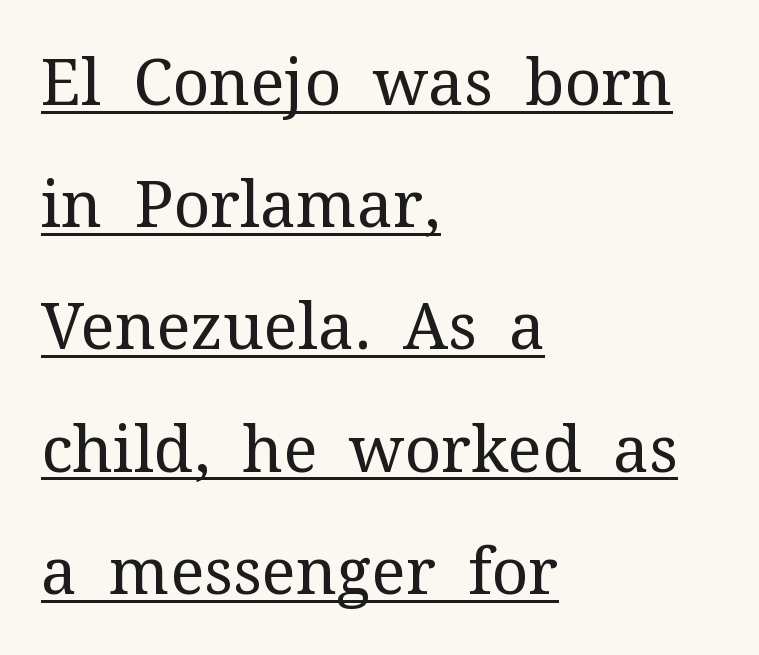
Here the glyphs are tracked normally, forming tight word shapes. The leading is generous, giving the passage an open texture. The face used here appears with an underline applied. Notice how the stems are strictly vertical — no italics here.
